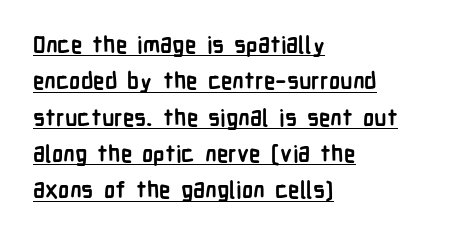
{"italic": "no", "bold": "yes", "underline": "yes", "align": "left", "line_spacing": "normal", "line_spacing_ratio": 1.58, "letter_spacing": "normal", "letter_spacing_em": 0.0, "glyph_px": 23}
